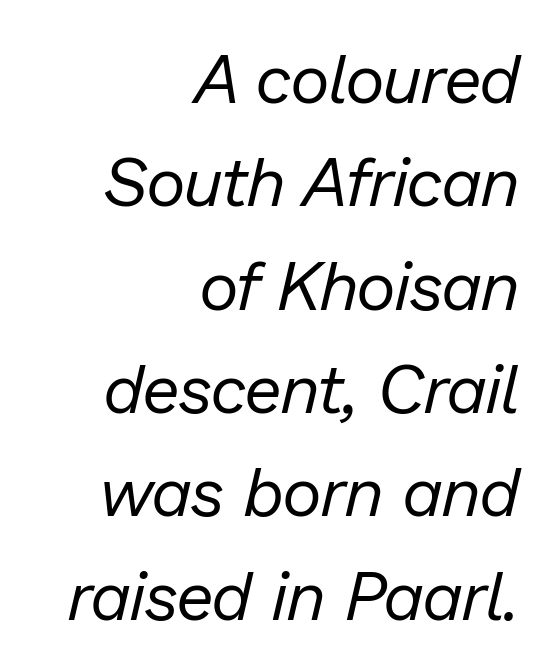
{"italic": "yes", "lean": "right", "slant_degrees": 13, "bold": "no", "weight": "regular", "width": "normal", "stroke_contrast": "low", "x_height": "medium", "monospaced": "no", "underline": "no", "align": "right", "line_spacing": "normal", "line_spacing_ratio": 1.52, "letter_spacing": "normal", "letter_spacing_em": 0.0, "glyph_px": 68}
